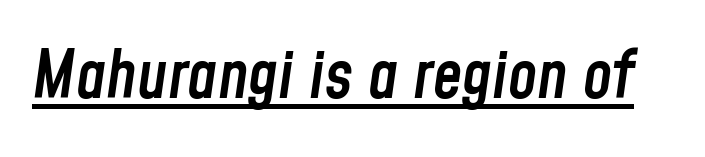
{"italic": "yes", "lean": "right", "slant_degrees": 8, "bold": "semi", "weight": "semibold", "width": "condensed", "stroke_contrast": "low", "x_height": "medium", "monospaced": "no", "underline": "yes", "letter_spacing": "normal", "letter_spacing_em": 0.0, "glyph_px": 66}
